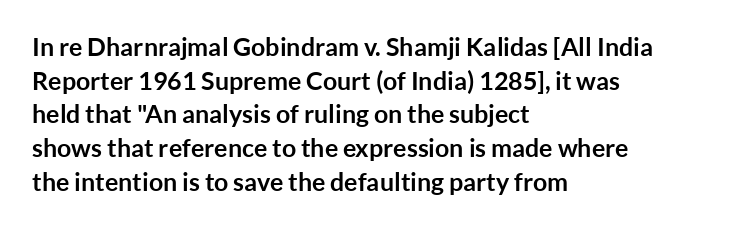
Students, note that the glyphs here touch the page at normal intervals. Chunky letters — that's bold for sure. Descenders are the only things crossing below the line. Notice how the passage keeps a crisp vertical edge on the left only.
